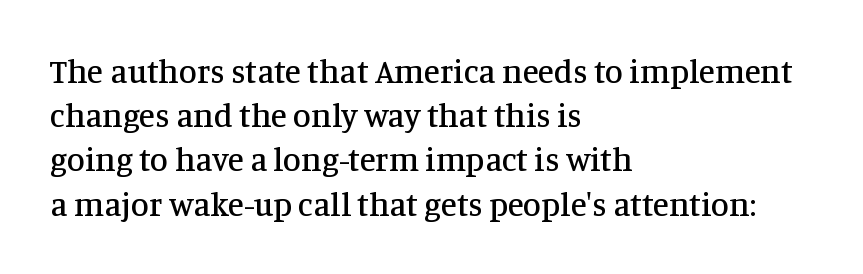
Q: Is the text italic (slanted)? A: No, it is upright.
Q: Is the typeface a serif or a sans-serif typeface? A: Serif.
Q: Is the text underlined? A: No.
Q: How is the paragraph aligned? A: Left-aligned.
Q: Is the spacing between letters normal or unusually wide? A: Normal.
Q: Is the spacing between lines tight, normal or loose? A: Normal.
Q: Width (condensed, normal, or wide)? A: Normal.
Q: Stroke contrast? A: Medium.
Q: x-height? A: Large.
Q: Monospaced? A: No.
